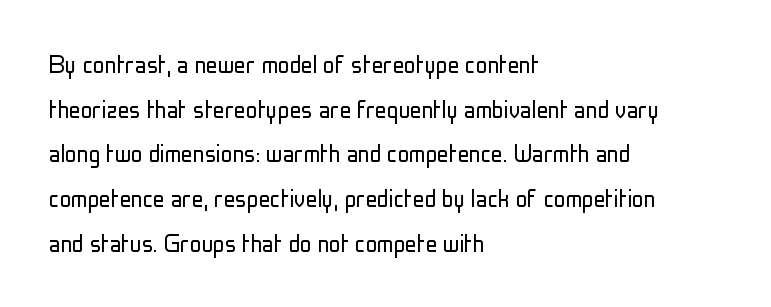
The image shows 29 px light, condensed sans-serif type, upright; set left-aligned, normal line spacing (1.54x), normal letter spacing, not underlined; low stroke contrast and a medium x-height.
